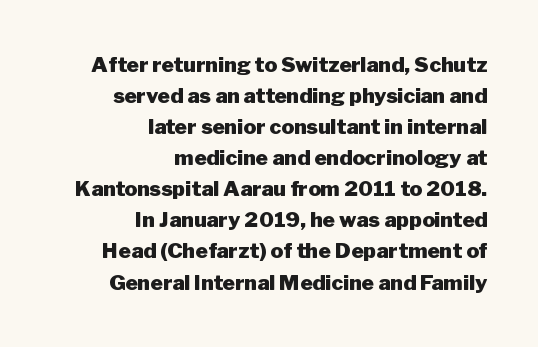
The image shows 21 px bold type, upright; set right-aligned, normal line spacing (1.48x), normal letter spacing, not underlined.
